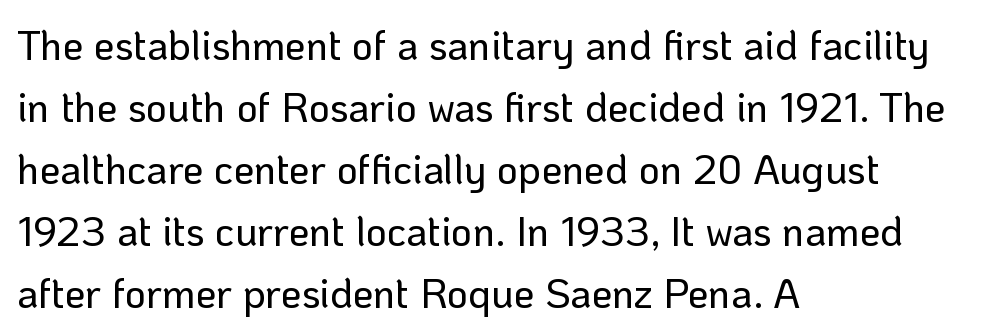
The image shows 41 px sans-serif type, upright; set left-aligned, normal line spacing (1.51x), normal letter spacing, not underlined; low stroke contrast and a medium x-height.
